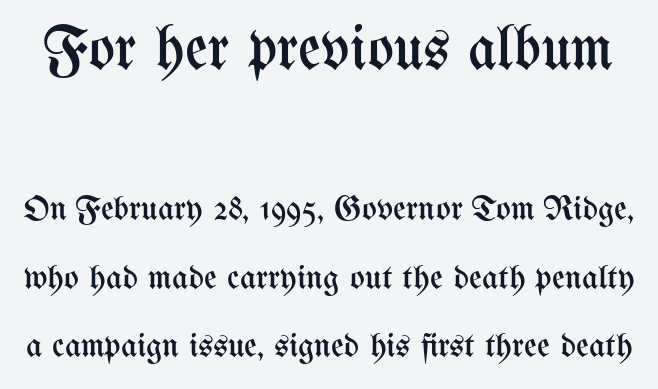
The image shows 62 px regular-weight, condensed type, upright; set loose line spacing (1.96x), normal letter spacing, not underlined; the first (top) block is 1.77x larger; medium stroke contrast and a medium x-height.
